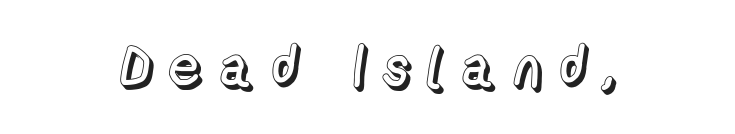
The image shows 57 px text type; set unusually wide letter spacing (+0.25 em), not underlined; a medium x-height.
